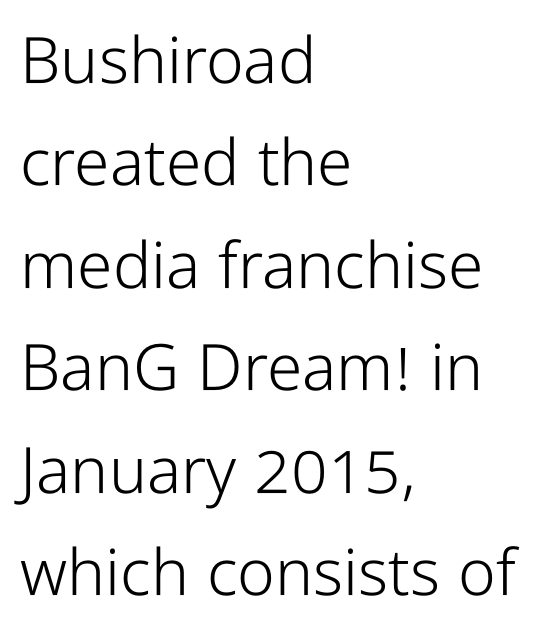
Regarding leading, the lines here are spaced in the standard way. Is this a heavy cut? Hardly; it is regular or lighter. You could not count columns in this text — the font is proportionally spaced. Characters remain perfectly vertical along every line. A typesetter would call this zero additional tracking.
